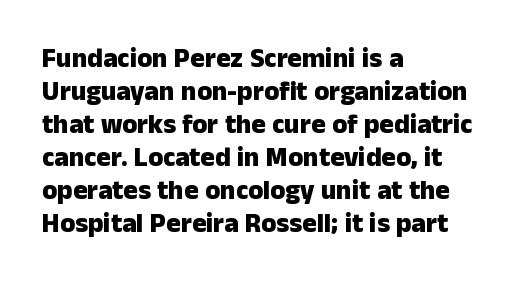
The image shows 27 px bold type, upright; set left-aligned, line spacing 1.22x, normal letter spacing, not underlined.
